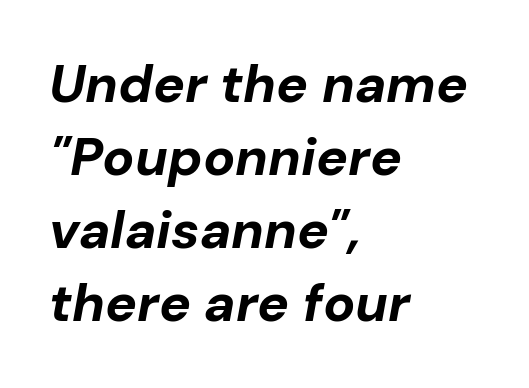
Q: Is the text bold? A: Yes.
Q: Is the text italic (slanted)? A: Yes, it leans right by about 10 degrees.
Q: Is the text underlined? A: No.
Q: How is the paragraph aligned? A: Left-aligned.
Q: Is the spacing between letters normal or unusually wide? A: Normal.
Q: Is the spacing between lines tight, normal or loose? A: Normal.
Q: Width (condensed, normal, or wide)? A: Normal.
Q: Stroke contrast? A: Low.
Q: x-height? A: Medium.
Q: Monospaced? A: No.
